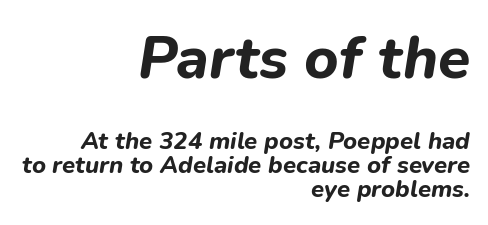
Q: Is the text bold? A: Yes.
Q: Is the text italic (slanted)? A: Yes, it leans right by about 9 degrees.
Q: Is the text underlined? A: No.
Q: How is the paragraph aligned? A: Right-aligned.
Q: Is the spacing between letters normal or unusually wide? A: Normal.
Q: Is the spacing between lines tight, normal or loose? A: Tight.
Q: Which block of text is set in a larger size, the first (top) or the second (bottom)? A: The first (top) one.
Q: Width (condensed, normal, or wide)? A: Normal.
Q: Stroke contrast? A: Low.
Q: x-height? A: Medium.
Q: Monospaced? A: No.
